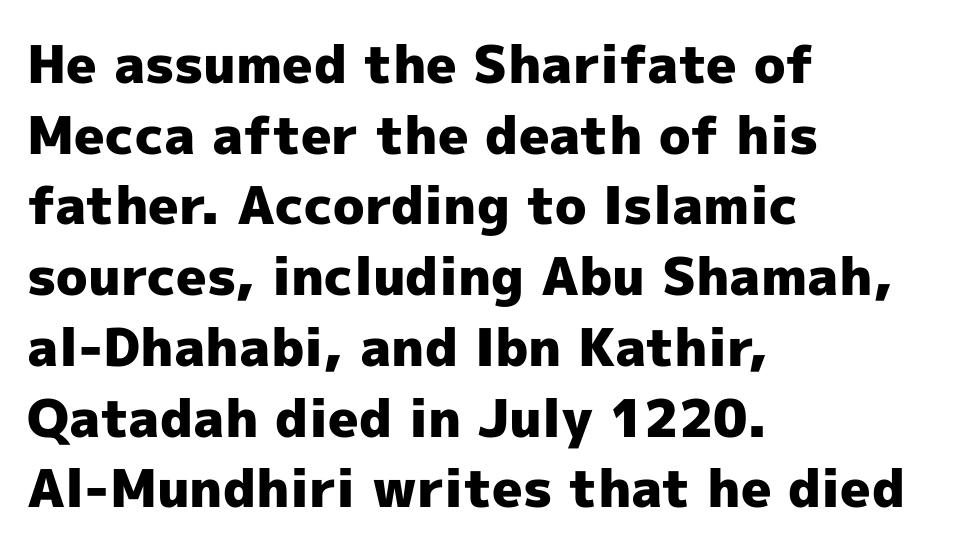
Q: Is the text bold? A: Yes.
Q: Is the text italic (slanted)? A: No, it is upright.
Q: Is the typeface a serif or a sans-serif typeface? A: Sans-serif.
Q: Is the text underlined? A: No.
Q: How is the paragraph aligned? A: Left-aligned.
Q: Is the spacing between letters normal or unusually wide? A: Normal.
Q: Is the spacing between lines tight, normal or loose? A: Normal.
Q: Width (condensed, normal, or wide)? A: Normal.
Q: x-height? A: Medium.
Q: Monospaced? A: No.
